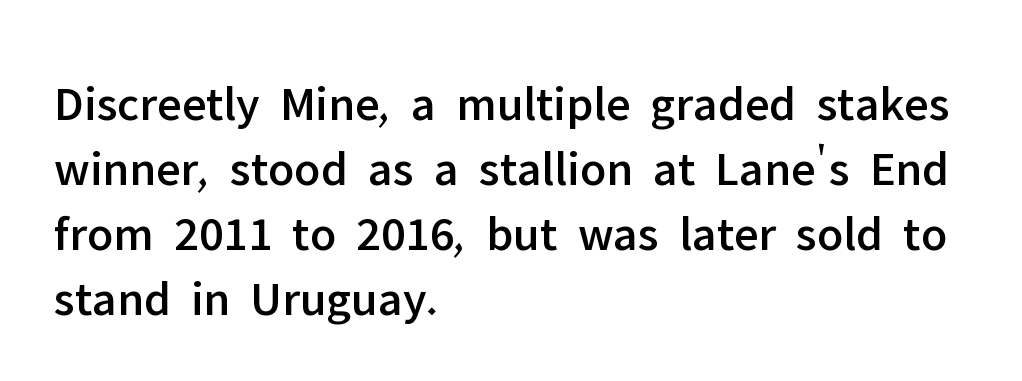
{"serif": "no", "italic": "no", "width": "normal", "stroke_contrast": "low", "x_height": "medium", "monospaced": "no", "underline": "no", "align": "left", "line_spacing": "normal", "line_spacing_ratio": 1.3, "letter_spacing": "normal", "letter_spacing_em": 0.0, "glyph_px": 50}
